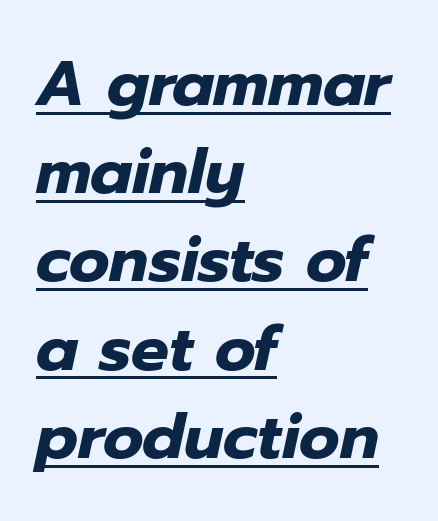
The image shows 63 px heavy type, italic (leaning right); set left-aligned, normal line spacing (1.4x), normal letter spacing, underlined; low stroke contrast and a medium x-height.
